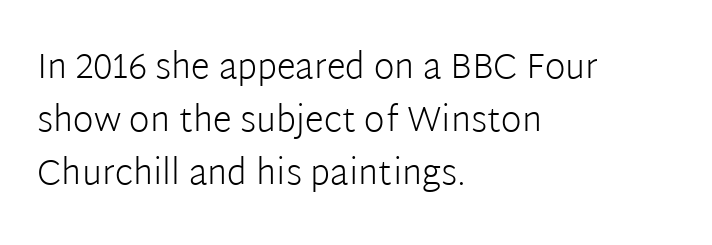
{"serif": "no", "italic": "no", "bold": "no", "weight": "light", "width": "normal", "stroke_contrast": "low", "x_height": "medium", "monospaced": "no", "underline": "no", "align": "left", "line_spacing": "normal", "line_spacing_ratio": 1.51, "letter_spacing": "normal", "letter_spacing_em": 0.0, "glyph_px": 35}
